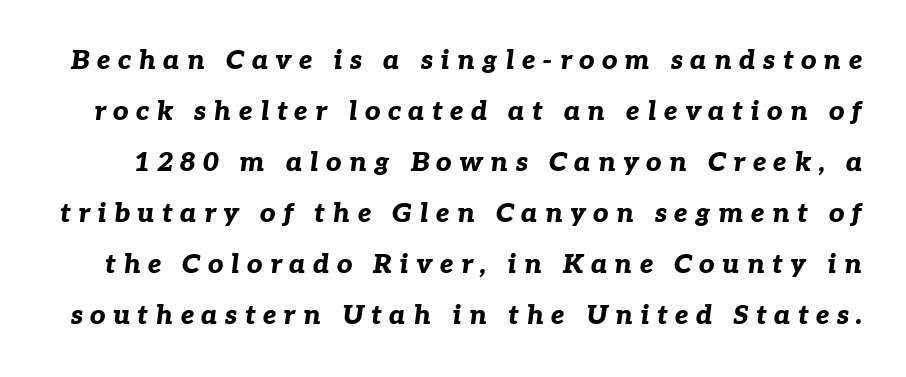
Here the glyphs are tracked loosely, breaking word shapes into spaced letters. These lines were composed using italics. A full-strength bold gives these letters their thick strokes. The strip under each line holds only bare page.
